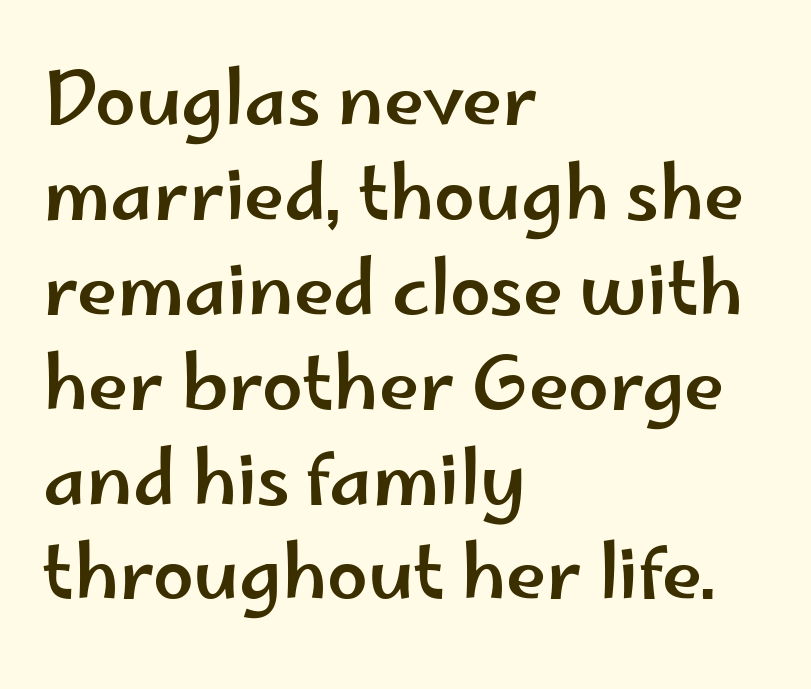
Students, observe: this is what conventionally led text looks like. These lines keep a tight, regular rhythm from letter to letter. Is there any slant? The stems are plumb. Character widths vary here, with narrow letters taking less room than wide ones.
